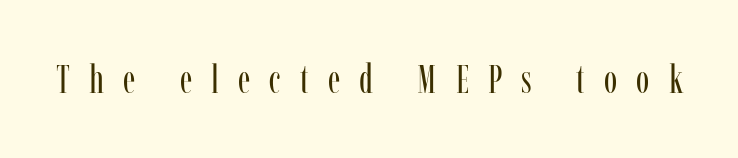
Q: Is the text bold? A: No.
Q: Is the text italic (slanted)? A: No, it is upright.
Q: Is the typeface a serif or a sans-serif typeface? A: Serif.
Q: Is the text underlined? A: No.
Q: Is the spacing between letters normal or unusually wide? A: Unusually wide.
Q: Width (condensed, normal, or wide)? A: Condensed.
Q: Stroke contrast? A: Low.
Q: x-height? A: Medium.
Q: Monospaced? A: No.
